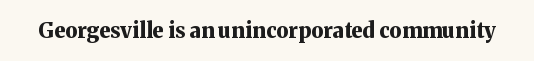
The letterforms sit shoulder to shoulder at normal distance. These lines were composed using upright roman letters. Check the space under the baseline: it is left empty. The sample has been set heavy, in full bold.
